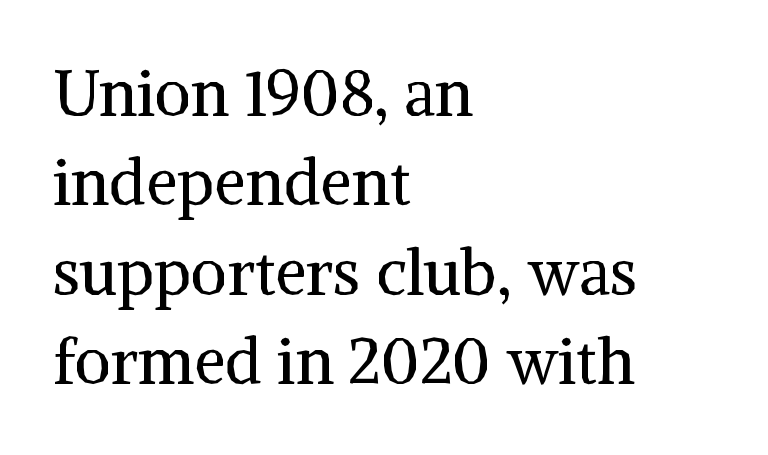
The image shows 63 px regular-weight serif type, upright; set left-aligned, normal line spacing (1.42x), normal letter spacing, not underlined; medium stroke contrast and a medium x-height.
